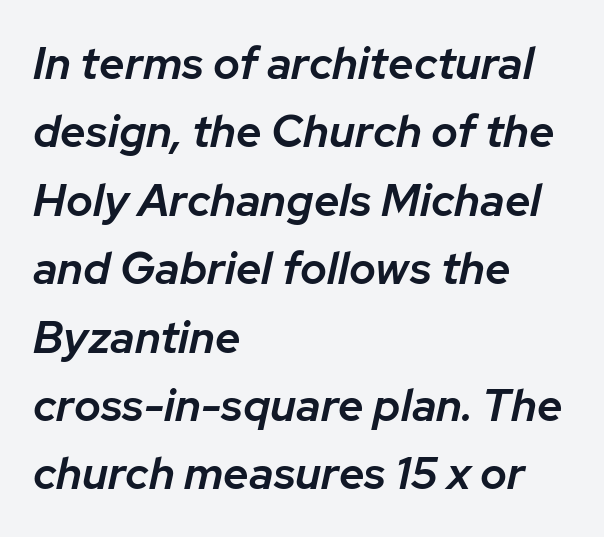
{"italic": "yes", "lean": "right", "slant_degrees": 12, "bold": "semi", "weight": "semibold", "width": "normal", "stroke_contrast": "low", "x_height": "medium", "monospaced": "no", "underline": "no", "align": "left", "line_spacing": "normal", "line_spacing_ratio": 1.52, "letter_spacing": "normal", "letter_spacing_em": 0.0, "glyph_px": 45}
